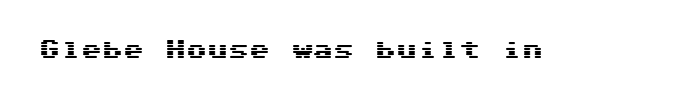
The image shows 21 px text type, upright; set normal letter spacing, not underlined.
